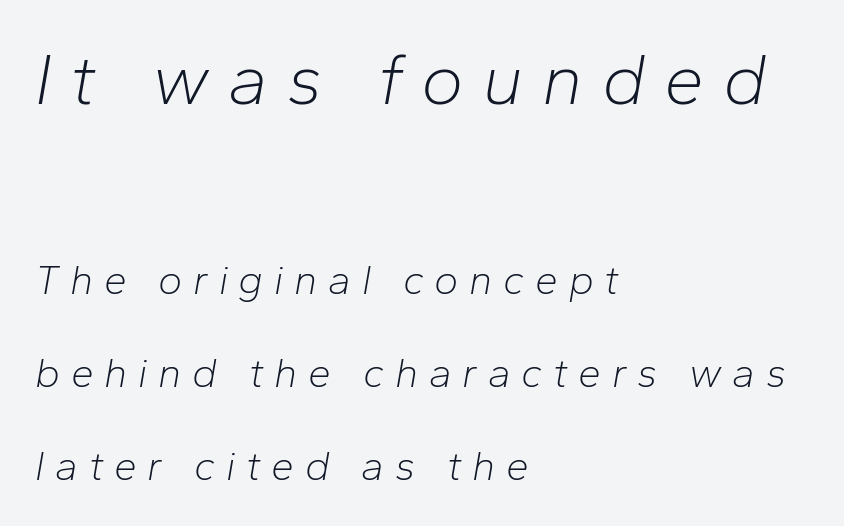
The image shows 72 px light type, italic (leaning right); set left-aligned, loose line spacing (2.26x), unusually wide letter spacing (+0.26 em), not underlined; the first (top) block is 1.76x larger; low stroke contrast and a medium x-height.
